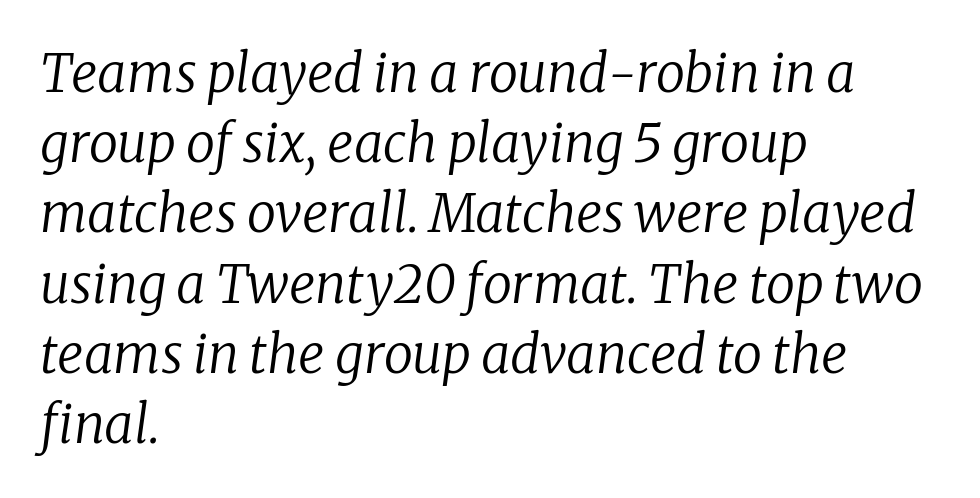
The rendering uses a moderate line-height, typical for paragraphs. A typesetter would call this proportional, since set widths differ per character. The characters display serif detailing at their extremities. Underlining? Definitely not there. Glyph-to-glyph distance matches everyday printed text. This is oblique type, the kind used for emphasis or titles.
